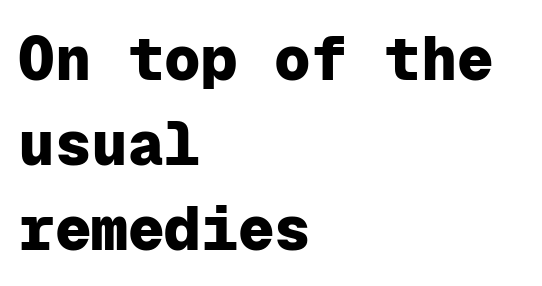
The image shows 61 px heavy sans-serif type, upright, monospaced; set left-aligned, normal line spacing (1.39x), normal letter spacing, not underlined; low stroke contrast and a medium x-height.
